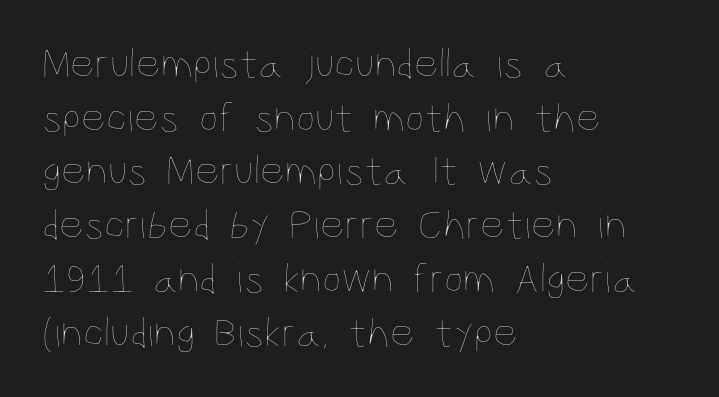
{"italic": "no", "bold": "no", "weight": "thin", "width": "condensed", "stroke_contrast": "low", "x_height": "large", "monospaced": "no", "underline": "no", "align": "left", "line_spacing": "normal", "line_spacing_ratio": 1.25, "letter_spacing": "normal", "letter_spacing_em": 0.0, "glyph_px": 43}
